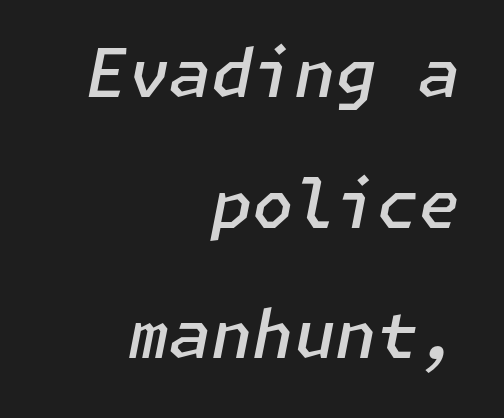
The image shows 67 px semibold type, italic (leaning right); set right-aligned, loose line spacing (1.95x), normal letter spacing, not underlined; low stroke contrast and a medium x-height.
